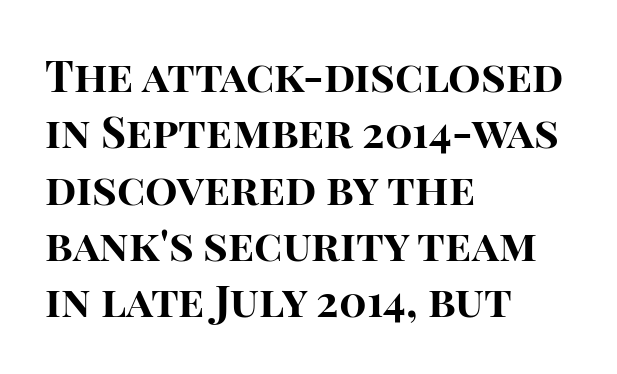
Q: Is the text bold? A: Yes.
Q: Is the text italic (slanted)? A: No, it is upright.
Q: Is the typeface a serif or a sans-serif typeface? A: Sans-serif.
Q: Is the text underlined? A: No.
Q: How is the paragraph aligned? A: Left-aligned.
Q: Is the spacing between letters normal or unusually wide? A: Normal.
Q: Is the spacing between lines tight, normal or loose? A: Normal.
Q: Width (condensed, normal, or wide)? A: Normal.
Q: Stroke contrast? A: High.
Q: x-height? A: Large.
Q: Monospaced? A: No.
